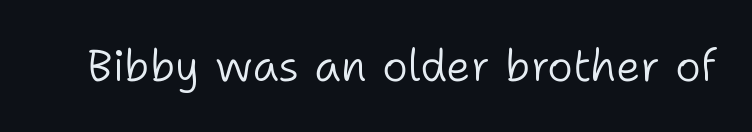
The image shows 44 px light sans-serif type, upright; set normal letter spacing, not underlined; low stroke contrast and a medium x-height.
